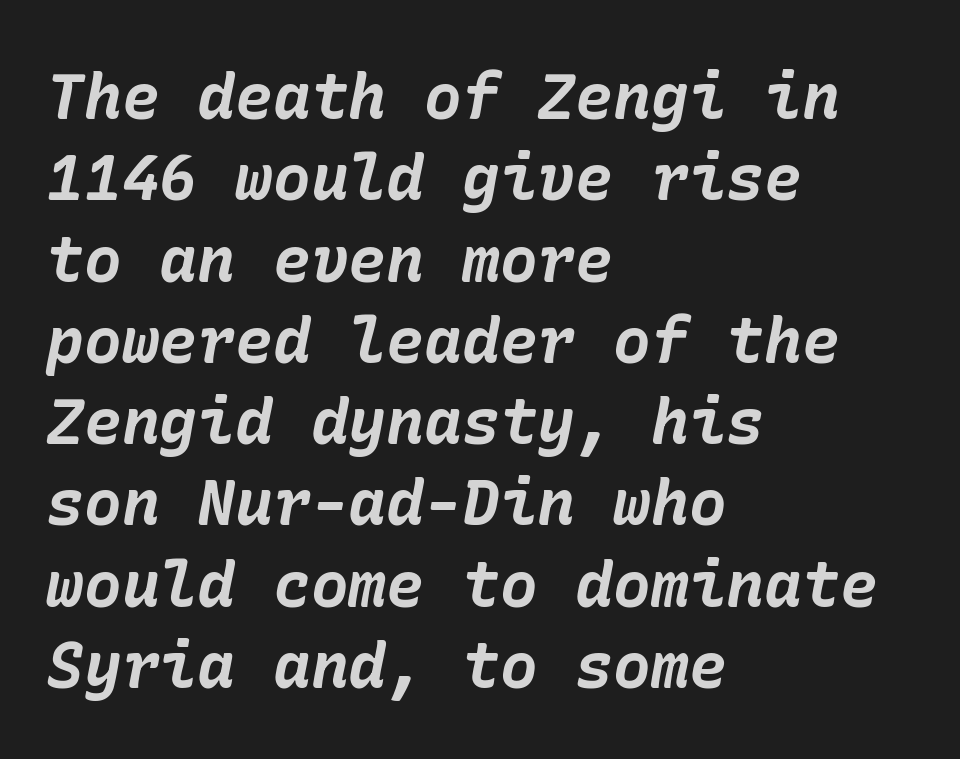
{"italic": "yes", "lean": "right", "slant_degrees": 10, "bold": "yes", "weight": "bold", "width": "normal", "stroke_contrast": "low", "x_height": "medium", "underline": "no", "align": "left", "line_spacing": "normal", "line_spacing_ratio": 1.29, "letter_spacing": "normal", "letter_spacing_em": 0.0, "glyph_px": 63}
